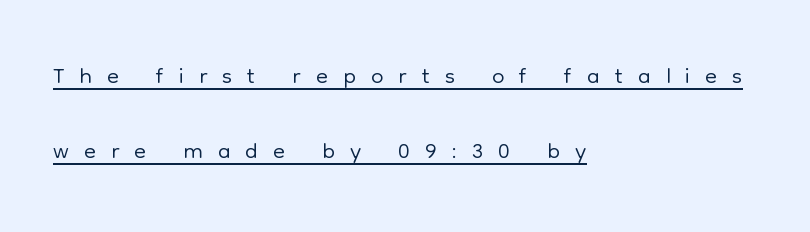
{"serif": "no", "italic": "no", "bold": "no", "weight": "light", "width": "normal", "stroke_contrast": "low", "x_height": "medium", "monospaced": "no", "underline": "yes", "align": "left", "line_spacing": "loose", "line_spacing_ratio": 2.14, "letter_spacing": "wide", "letter_spacing_em": 0.43, "glyph_px": 35}
